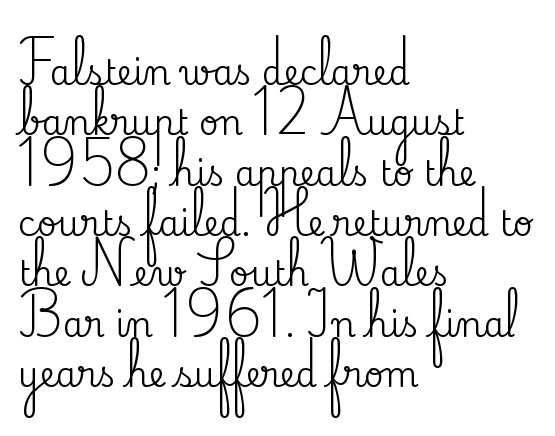
A typesetter would mark this as roman, not italic. The string is rendered with underlining switched off. Nobody touched the tracking dial on this one. Type style note: has serifs. Think of a printed novel: that variable character pitch is what you see here.
